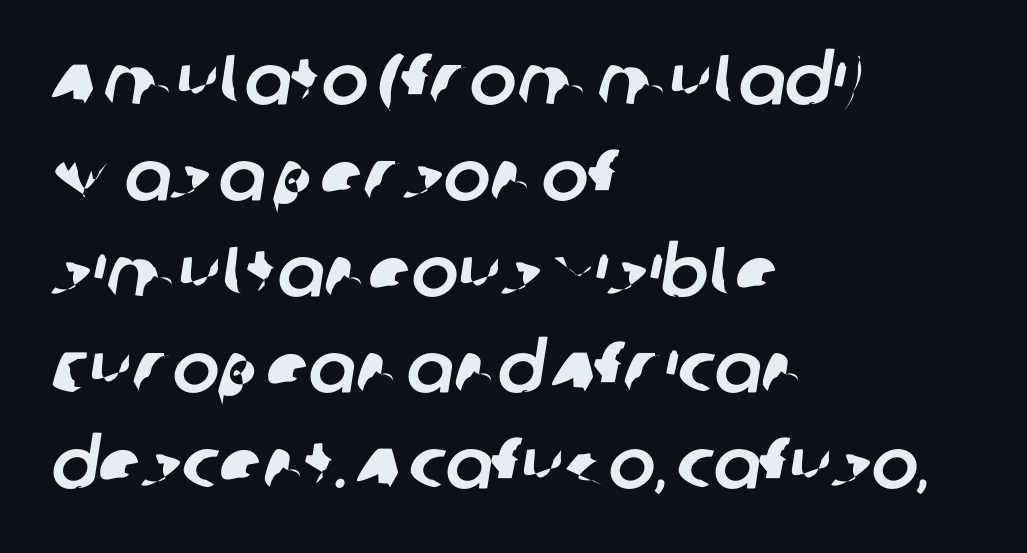
Q: Is the typeface a serif or a sans-serif typeface? A: Sans-serif.
Q: Is the text underlined? A: No.
Q: How is the paragraph aligned? A: Left-aligned.
Q: Is the spacing between letters normal or unusually wide? A: Normal.
Q: Is the spacing between lines tight, normal or loose? A: Normal.
Q: Width (condensed, normal, or wide)? A: Normal.
Q: Stroke contrast? A: Low.
Q: x-height? A: Large.
Q: Monospaced? A: No.
